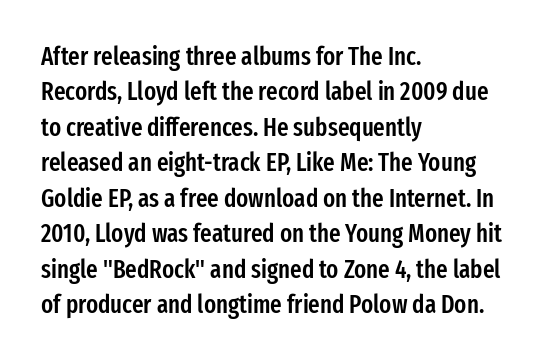
The image shows 25 px text type, upright; set left-aligned, normal line spacing (1.42x), normal letter spacing, not underlined.
